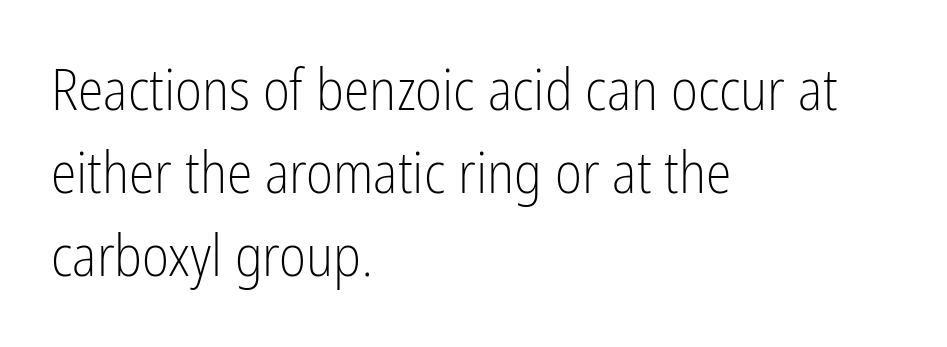
Q: Is the text bold? A: No.
Q: Is the text italic (slanted)? A: No, it is upright.
Q: Is the typeface a serif or a sans-serif typeface? A: Sans-serif.
Q: Is the text underlined? A: No.
Q: How is the paragraph aligned? A: Left-aligned.
Q: Is the spacing between letters normal or unusually wide? A: Normal.
Q: Is the spacing between lines tight, normal or loose? A: Normal.
Q: Width (condensed, normal, or wide)? A: Condensed.
Q: Stroke contrast? A: Low.
Q: x-height? A: Medium.
Q: Monospaced? A: No.
